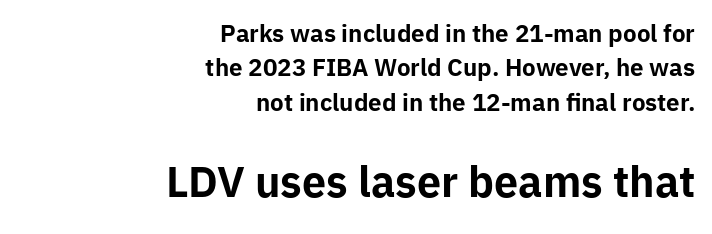
{"serif": "no", "italic": "no", "bold": "yes", "weight": "bold", "width": "normal", "stroke_contrast": "low", "x_height": "medium", "monospaced": "no", "underline": "no", "align": "right", "line_spacing": "normal", "line_spacing_ratio": 1.5, "letter_spacing": "normal", "letter_spacing_em": 0.0, "larger_block": "second", "size_ratio": 1.78, "glyph_px": 41}
